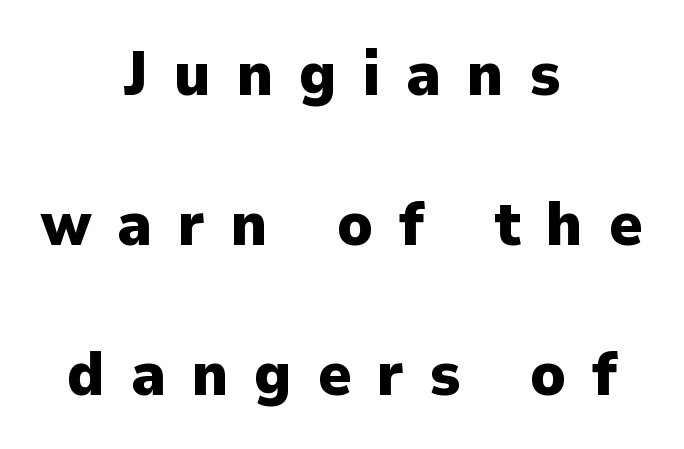
The image shows 63 px heavy sans-serif type, upright; set centered, loose line spacing (2.38x), unusually wide letter spacing (+0.41 em), not underlined; low stroke contrast and a medium x-height.
